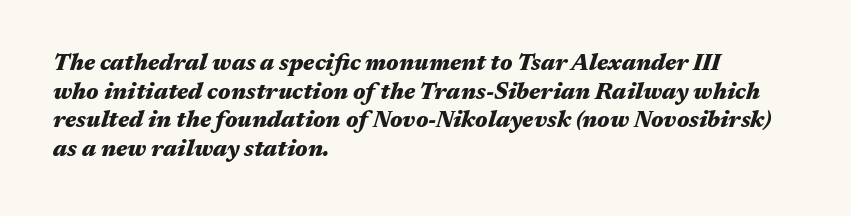
{"italic": "yes", "lean": "right", "slant_degrees": 17, "bold": "yes", "underline": "no", "align": "left", "line_spacing_ratio": 1.24, "letter_spacing": "normal", "letter_spacing_em": 0.0, "glyph_px": 23}
